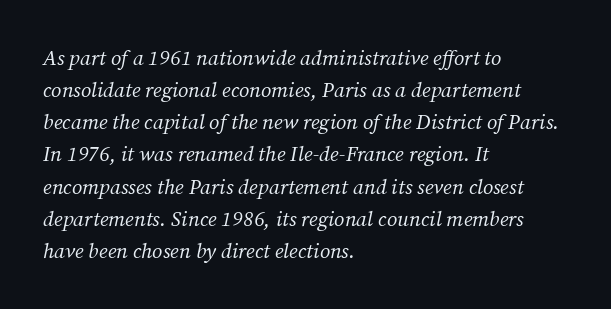
The face used here has a pronounced slope to its letters. Interline gaps are of average width in this sample. Is the letter spacing exaggerated? No — it looks like the ordinary default. A quiet, ordinary-to-light weight characterises the typeface. The gap between lines stays unmarked. Caption: multi-line text, flush left, ragged right.
